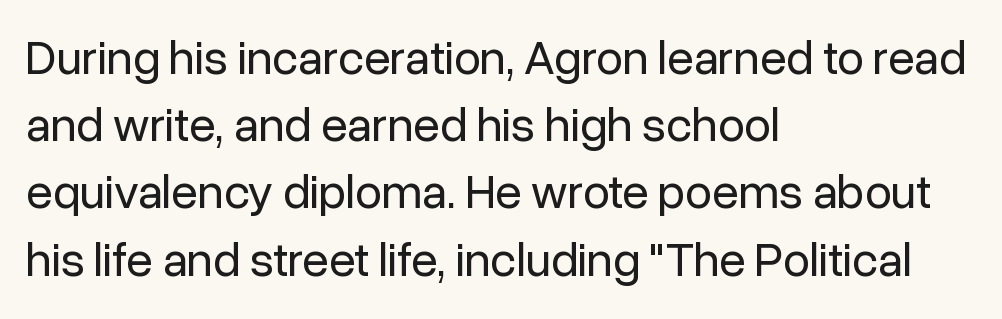
Q: Is the text bold? A: No.
Q: Is the text italic (slanted)? A: No, it is upright.
Q: Is the typeface a serif or a sans-serif typeface? A: Sans-serif.
Q: Is the text underlined? A: No.
Q: How is the paragraph aligned? A: Left-aligned.
Q: Is the spacing between letters normal or unusually wide? A: Normal.
Q: Is the spacing between lines tight, normal or loose? A: Normal.
Q: Width (condensed, normal, or wide)? A: Normal.
Q: Stroke contrast? A: Low.
Q: x-height? A: Medium.
Q: Monospaced? A: No.
